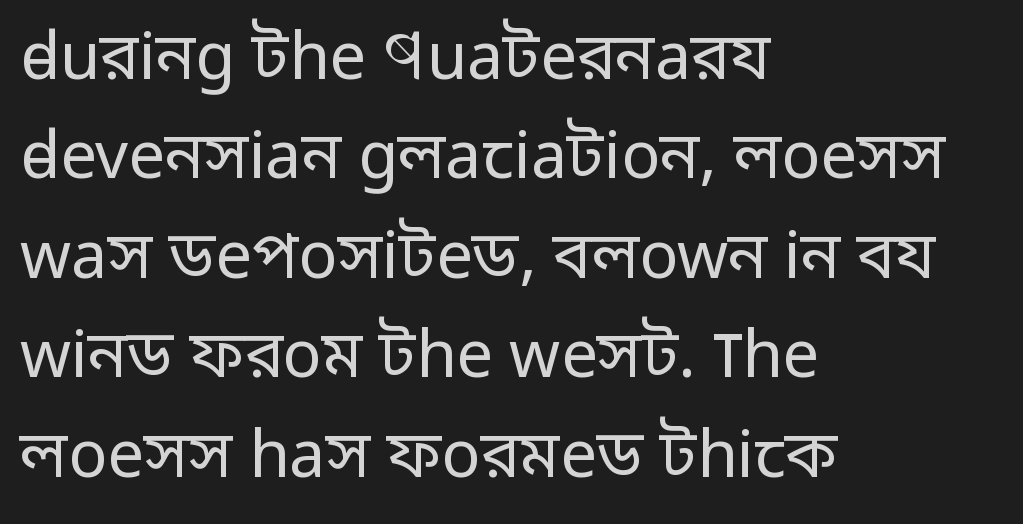
The image shows 65 px regular-weight sans-serif type, upright; set left-aligned, normal line spacing (1.53x), normal letter spacing, not underlined; low stroke contrast and a medium x-height.
